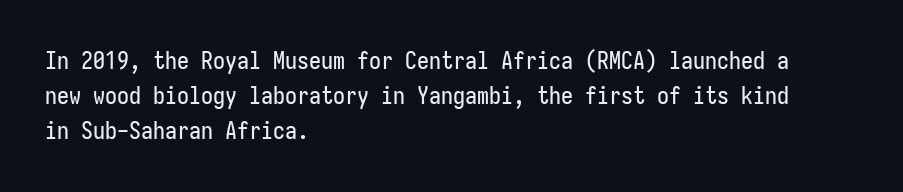
Q: Is the text italic (slanted)? A: No, it is upright.
Q: Is the text underlined? A: No.
Q: How is the paragraph aligned? A: Left-aligned.
Q: Is the spacing between letters normal or unusually wide? A: Normal.
Q: Is the spacing between lines tight, normal or loose? A: Normal.
